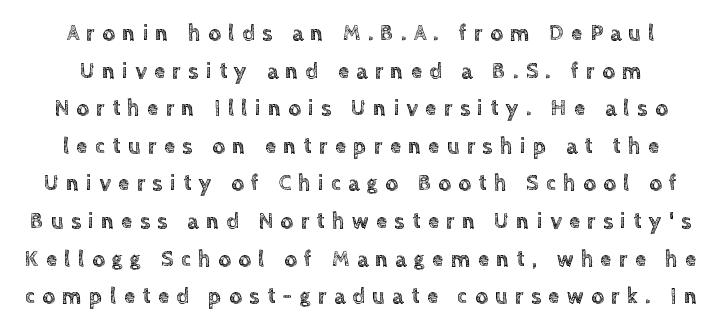
{"italic": "no", "underline": "no", "line_spacing_ratio": 1.71, "letter_spacing": "wide", "letter_spacing_em": 0.34, "glyph_px": 22}
